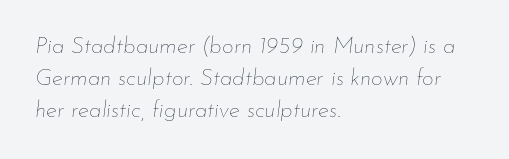
The image shows 23 px text type, italic (leaning right); set left-aligned, normal line spacing (1.4x), normal letter spacing, not underlined.
